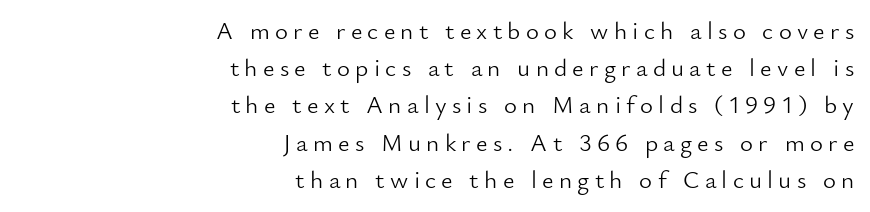
Q: Is the text bold? A: No.
Q: Is the text italic (slanted)? A: No, it is upright.
Q: Is the text underlined? A: No.
Q: How is the paragraph aligned? A: Right-aligned.
Q: Is the spacing between letters normal or unusually wide? A: Unusually wide.
Q: Is the spacing between lines tight, normal or loose? A: Normal.
